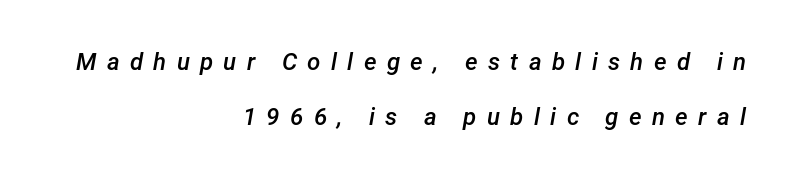
The image shows 24 px text type, italic (leaning right); set right-aligned, loose line spacing (2.31x), unusually wide letter spacing (+0.43 em), not underlined.
